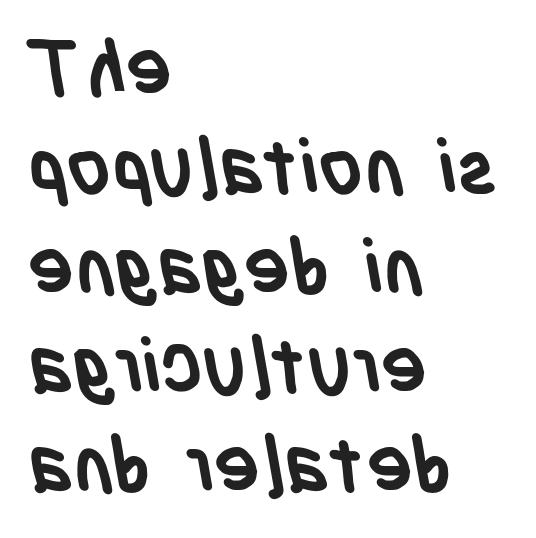
Inter-character spacing is left at the font's built-in metrics. In terms of letterform style, serifs are entirely absent. The strokes are fattened all the way to bold. Underlining? Definitely not there. Does the copy run flush right? No — it runs flush left. You could not count columns in this text — the font is proportionally spaced.
